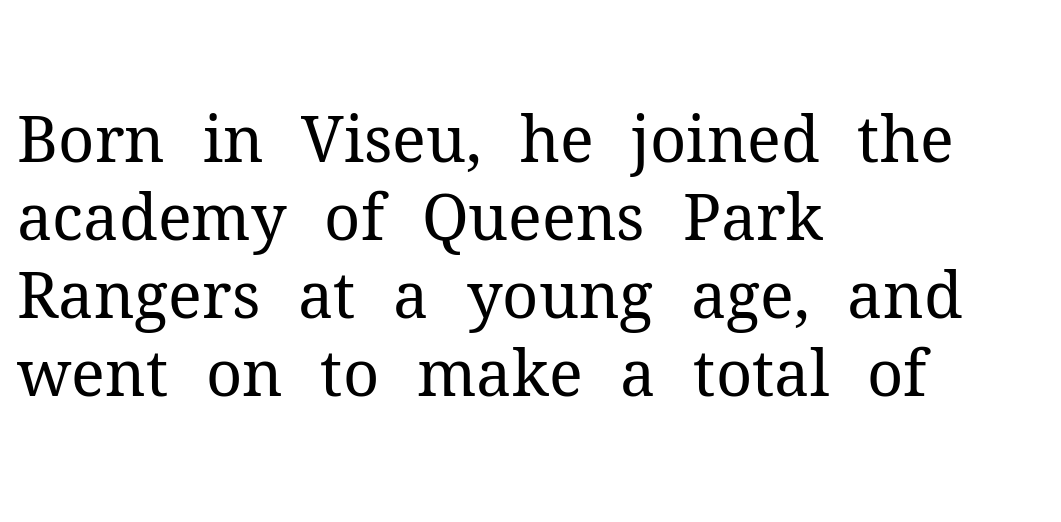
The image shows 63 px regular-weight serif type, upright; set left-aligned, line spacing 1.24x, normal letter spacing, not underlined; medium stroke contrast and a medium x-height.
